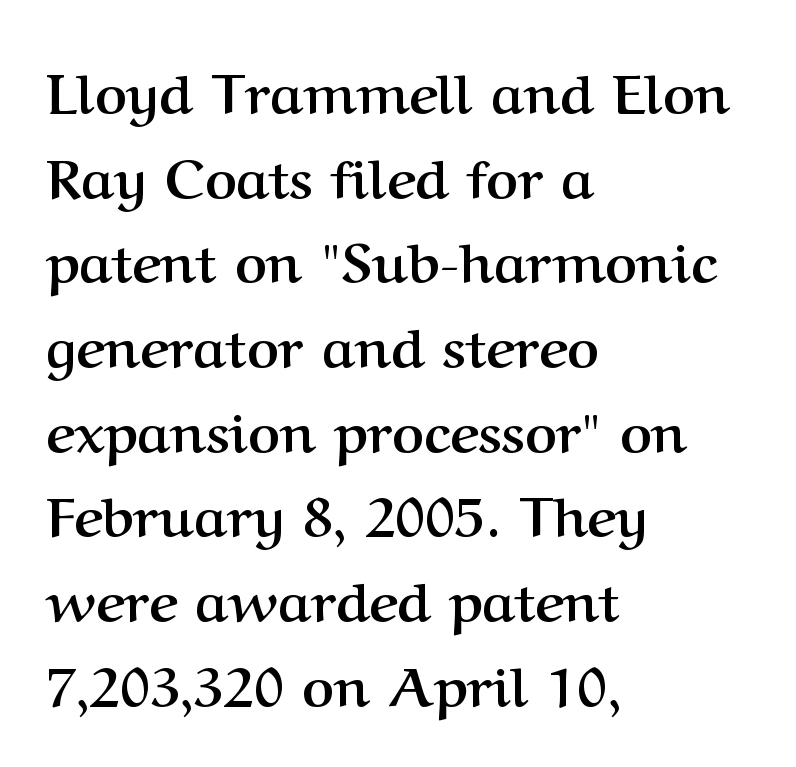
{"serif": "yes", "italic": "no", "bold": "yes", "weight": "semibold", "width": "normal", "stroke_contrast": "medium", "x_height": "medium", "monospaced": "no", "underline": "no", "align": "left", "line_spacing": "normal", "line_spacing_ratio": 1.54, "letter_spacing": "normal", "letter_spacing_em": 0.0, "glyph_px": 55}
